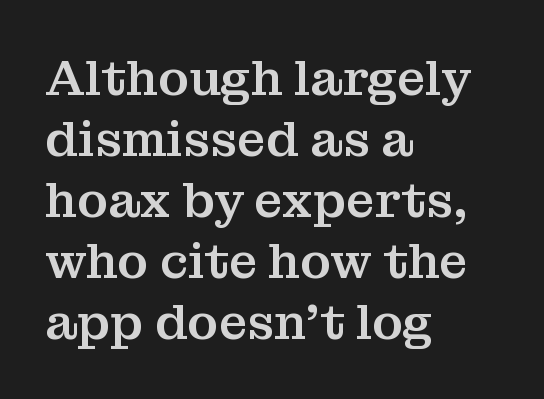
{"serif": "yes", "italic": "no", "width": "normal", "stroke_contrast": "medium", "x_height": "medium", "monospaced": "no", "underline": "no", "align": "left", "line_spacing_ratio": 1.22, "letter_spacing": "normal", "letter_spacing_em": 0.0, "glyph_px": 50}
